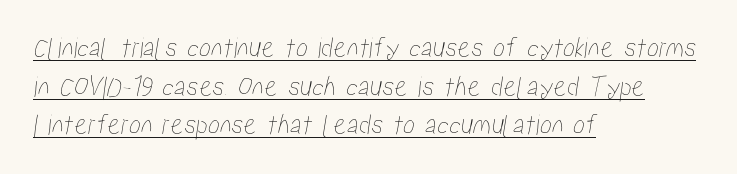
A typesetter would call this proportional, since set widths differ per character. Characters follow at the spacing the type designer built in. The typesetter chose a ragged-right arrangement here. The string is rendered with underlining switched on. Is there much room between lines? A standard amount, neither cramped nor airy.
